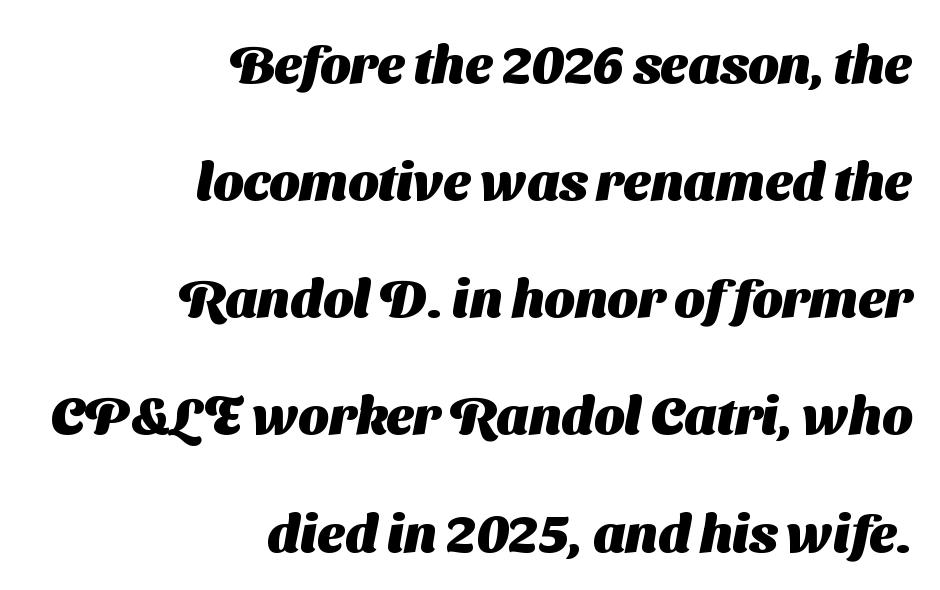
The glyphs have the mass of a bold cut. The passage shown is not underscored anywhere. Note the varied advance widths — an 'i' is clearly narrower than an 'm'. Quick note: interline space is abundant. Look at the tracking — it's just the regular setting, nothing added.
